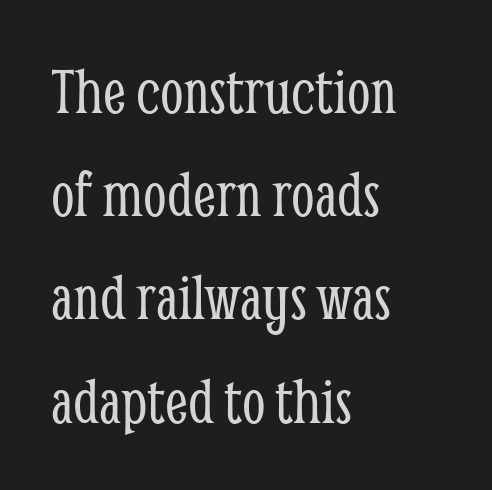
{"serif": "yes", "italic": "no", "bold": "no", "weight": "light", "width": "condensed", "stroke_contrast": "low", "x_height": "medium", "monospaced": "no", "underline": "no", "align": "left", "line_spacing": "normal", "line_spacing_ratio": 1.54, "letter_spacing": "normal", "letter_spacing_em": 0.0, "glyph_px": 67}
